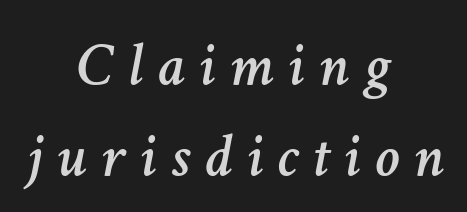
{"italic": "yes", "lean": "right", "slant_degrees": 11, "width": "normal", "stroke_contrast": "low", "x_height": "medium", "monospaced": "no", "underline": "no", "align": "center", "line_spacing": "normal", "line_spacing_ratio": 1.46, "letter_spacing": "wide", "letter_spacing_em": 0.23, "glyph_px": 62}
